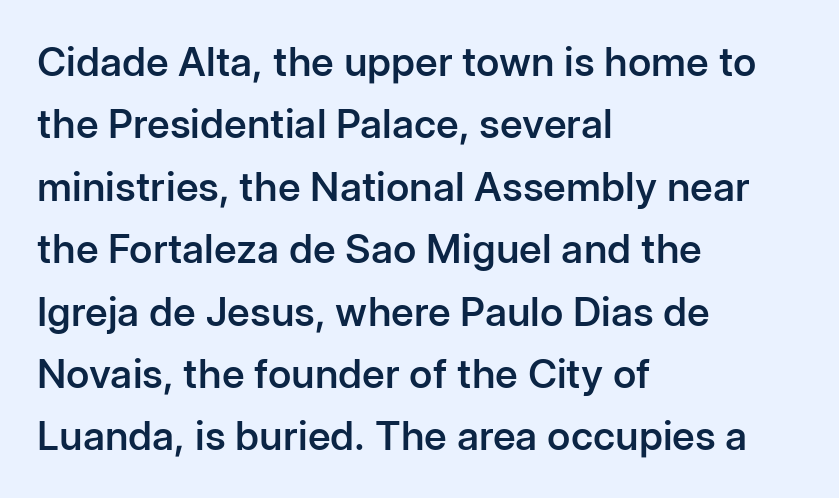
Do the characters align in a grid? No, the font is proportional. Serifs: no, the terminals of the letterforms are clean. As a designer I'd log this as weight 600, semibold. Every stem runs plumb, perpendicular to the baseline.
